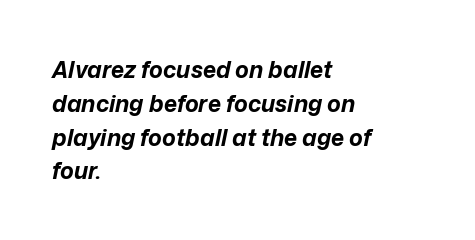
Every letter is thick-stroked: bold, no question. Rule under the text: the space is simply empty. Line spacing here is normal. The paragraph has a hard left edge and a soft right edge.
